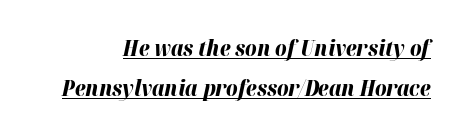
The image shows 22 px bold type, italic (leaning right); set line spacing 1.82x, normal letter spacing, underlined.
